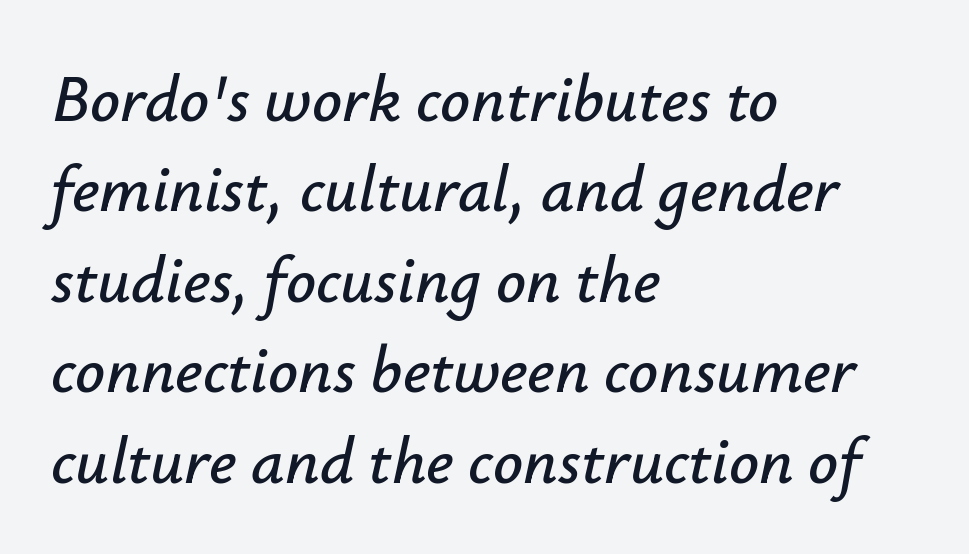
The image shows 66 px text type, italic (leaning right); set left-aligned, normal line spacing (1.37x), normal letter spacing, not underlined; low stroke contrast and a small x-height.
